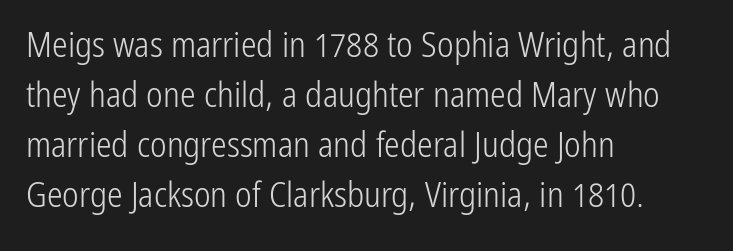
{"serif": "no", "italic": "no", "bold": "no", "weight": "light", "width": "condensed", "stroke_contrast": "low", "x_height": "medium", "monospaced": "no", "underline": "no", "align": "left", "line_spacing": "normal", "line_spacing_ratio": 1.43, "letter_spacing": "normal", "letter_spacing_em": 0.0, "glyph_px": 35}
